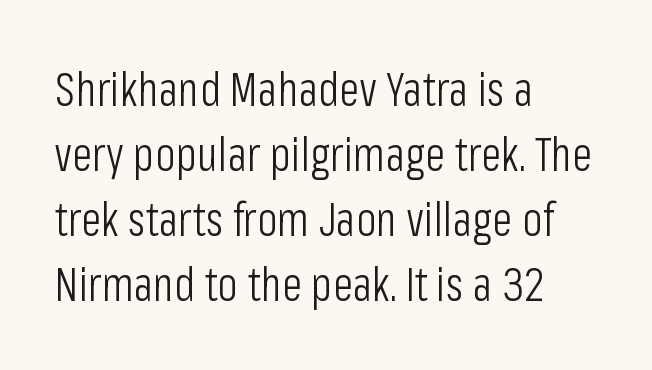
Q: Is the text bold? A: No.
Q: Is the text italic (slanted)? A: No, it is upright.
Q: Is the typeface a serif or a sans-serif typeface? A: Sans-serif.
Q: Is the text underlined? A: No.
Q: How is the paragraph aligned? A: Left-aligned.
Q: Is the spacing between letters normal or unusually wide? A: Normal.
Q: Is the spacing between lines tight, normal or loose? A: Normal.
Q: Width (condensed, normal, or wide)? A: Condensed.
Q: Stroke contrast? A: Low.
Q: x-height? A: Medium.
Q: Monospaced? A: No.
